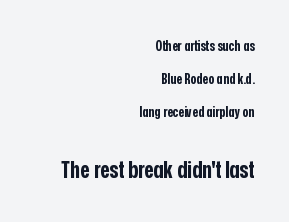
{"italic": "no", "bold": "yes", "underline": "no", "align": "right", "line_spacing": "loose", "line_spacing_ratio": 2.35, "letter_spacing": "normal", "letter_spacing_em": 0.0, "larger_block": "second", "size_ratio": 1.64, "glyph_px": 23}
